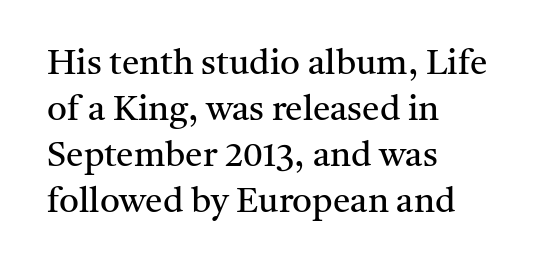
{"serif": "yes", "italic": "no", "bold": "no", "weight": "regular", "width": "normal", "stroke_contrast": "medium", "x_height": "medium", "monospaced": "no", "underline": "no", "align": "left", "line_spacing": "normal", "line_spacing_ratio": 1.31, "letter_spacing": "normal", "letter_spacing_em": 0.0, "glyph_px": 35}
